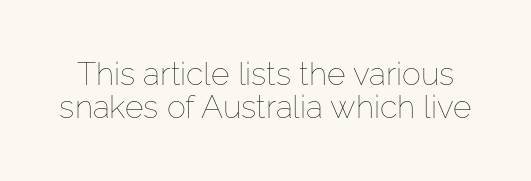
A quiet, ordinary-to-light weight characterises the typeface. One glance says dense: line gaps are narrower than usual. Italic? Not at all — the glyphs are vertical. Tracking here is standard; glyphs follow each other at the usual distance.
